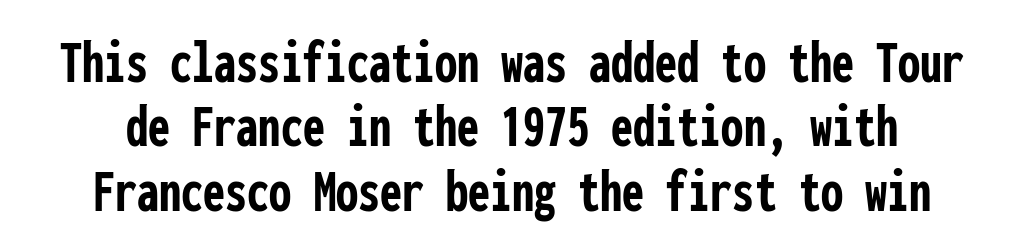
{"serif": "no", "italic": "no", "bold": "yes", "weight": "semibold", "width": "condensed", "stroke_contrast": "low", "x_height": "medium", "monospaced": "yes", "underline": "no", "line_spacing": "tight", "line_spacing_ratio": 1.02, "letter_spacing": "normal", "letter_spacing_em": 0.0, "glyph_px": 63}
